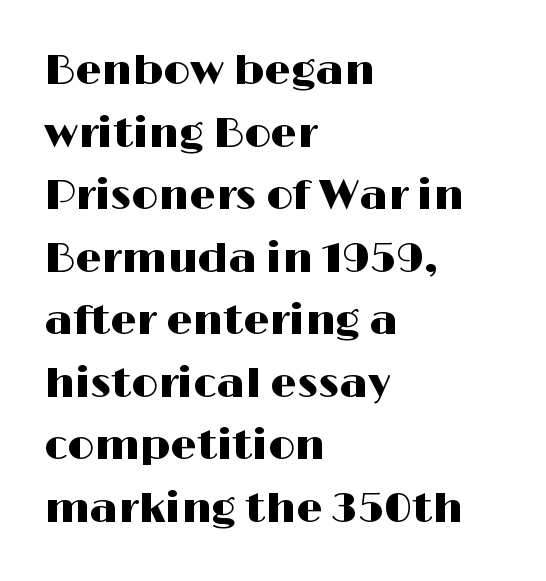
The image shows 42 px wide sans-serif type, upright; set left-aligned, normal line spacing (1.49x), normal letter spacing, not underlined; high stroke contrast and a medium x-height.
